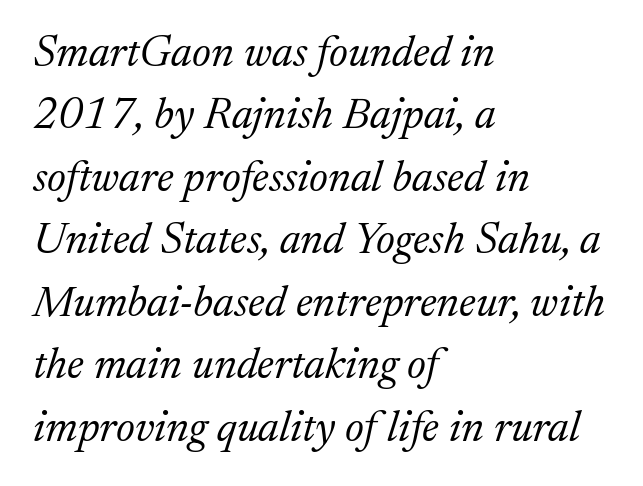
The image shows 44 px light serif type, italic (leaning right); set left-aligned, normal line spacing (1.42x), normal letter spacing, not underlined; medium stroke contrast and a medium x-height.
